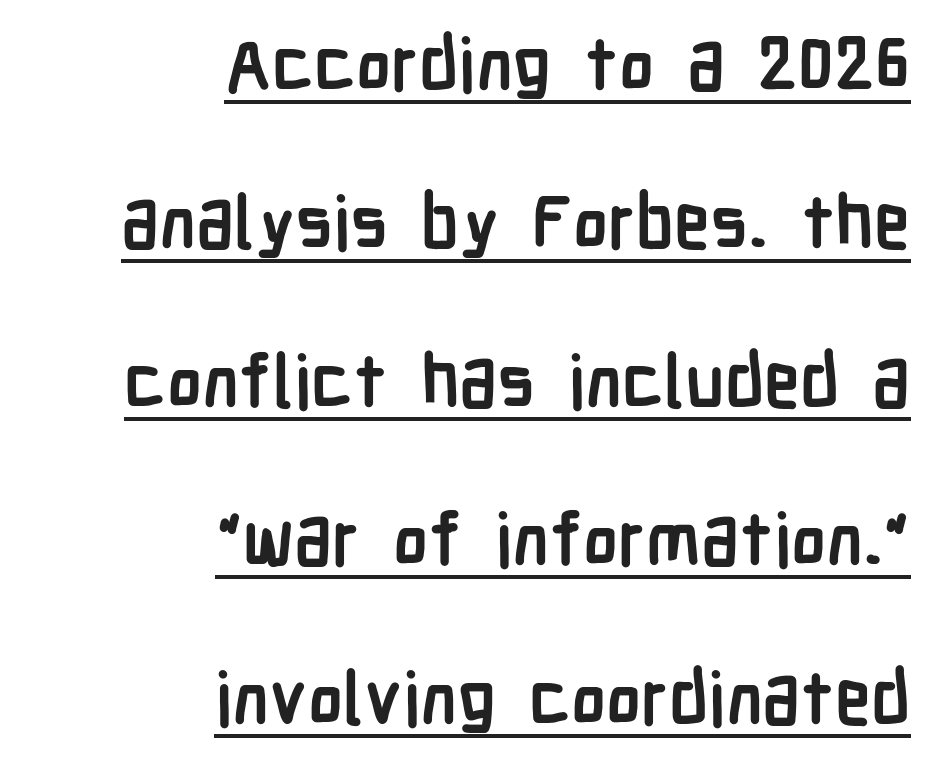
The image shows 73 px semibold, condensed sans-serif type, upright; set right-aligned, loose line spacing (2.17x), normal letter spacing, underlined; low stroke contrast and a medium x-height.
